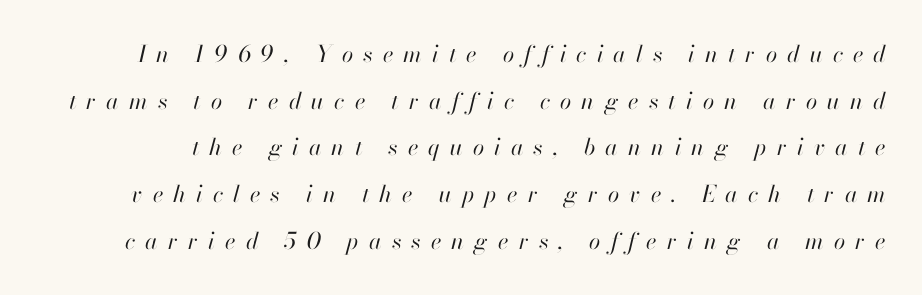
Looking at the ascenders, they clearly lean. These lines stand farther apart than default settings would place them. The tracking reads as deliberately expanded to a designer's eye. Stems and bowls with no extra thickness — not bold.
